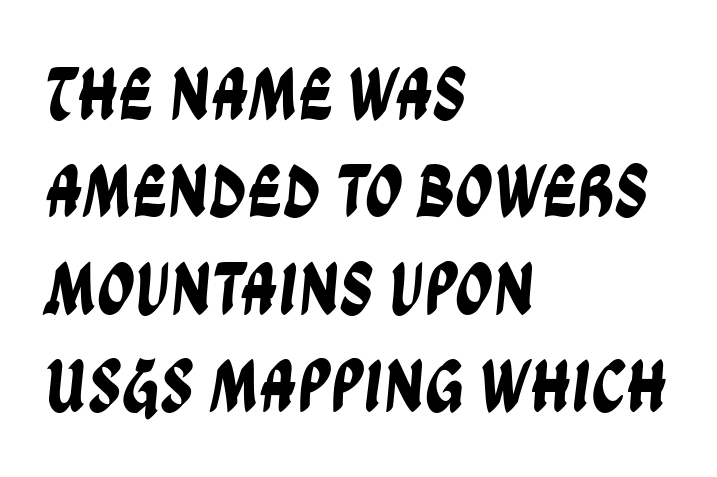
Default kerning and tracking; the words read as compact shapes. These lines are set flush left with a ragged right edge. Honestly, the row spacing looks completely unremarkable. A typesetter would call this proportional, since set widths differ per character. Unmarked baselines from the first word to the last. Observe the absence of serifs on each vertical stroke in this sample.
